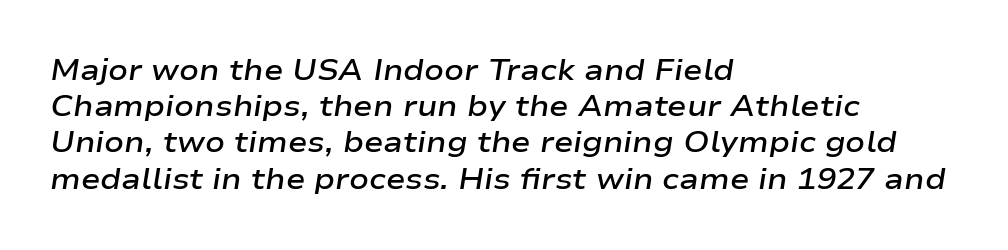
{"italic": "yes", "lean": "right", "slant_degrees": 9, "bold": "semi", "weight": "semibold", "width": "wide", "stroke_contrast": "low", "x_height": "medium", "monospaced": "no", "underline": "no", "align": "left", "line_spacing": "normal", "line_spacing_ratio": 1.25, "letter_spacing": "normal", "letter_spacing_em": 0.0, "glyph_px": 29}
